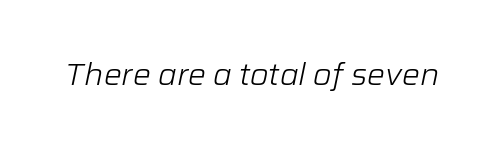
{"italic": "yes", "lean": "right", "slant_degrees": 12, "bold": "no", "weight": "light", "width": "normal", "stroke_contrast": "low", "x_height": "medium", "monospaced": "no", "underline": "no", "letter_spacing": "normal", "letter_spacing_em": 0.0, "glyph_px": 30}
